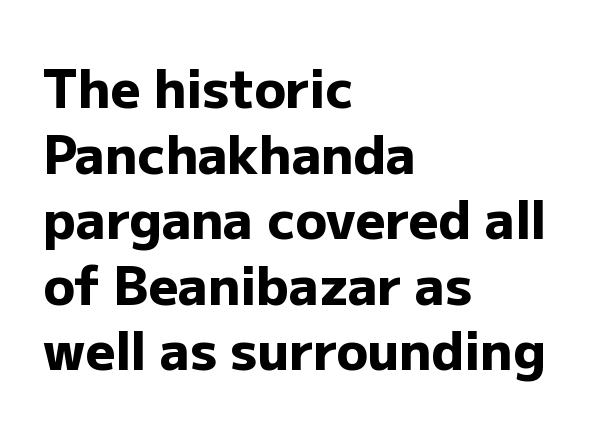
The image shows 52 px heavy sans-serif type, upright; set left-aligned, normal line spacing (1.26x), normal letter spacing, not underlined; low stroke contrast and a medium x-height.
